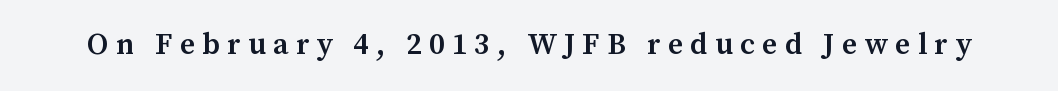
The image shows 30 px semibold serif type, upright; set unusually wide letter spacing (+0.24 em), not underlined; medium stroke contrast and a medium x-height.
